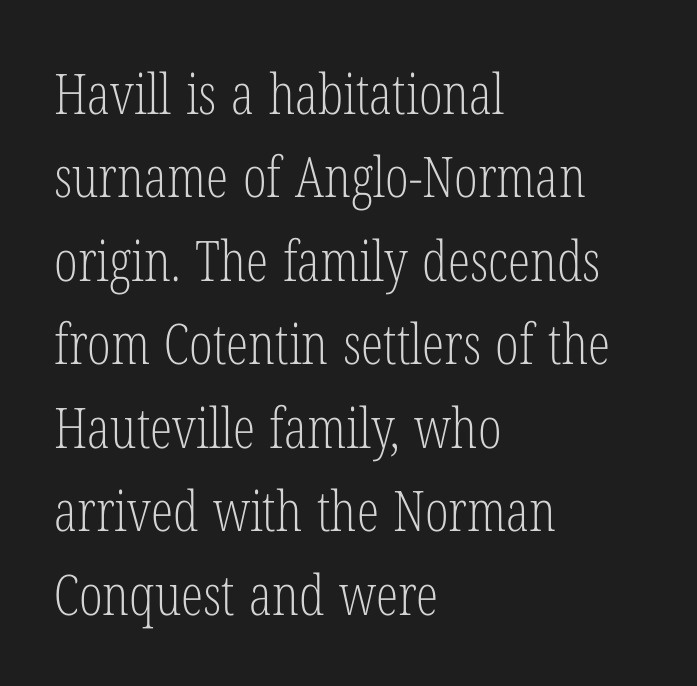
The lines are quadded left. The passage shown is typeset with a serif family. Vertical spacing — default. The tracking reads as untouched default to a designer's eye. Posture: straight, roman, zero tilt. A clean baseline with only descenders dipping below it.
